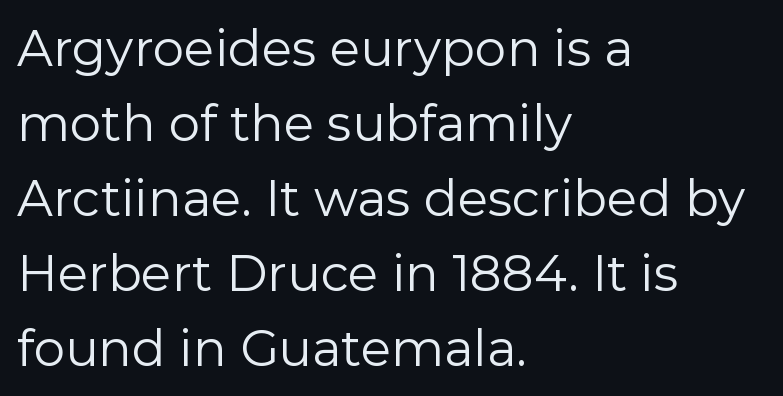
{"serif": "no", "italic": "no", "bold": "no", "weight": "regular", "width": "normal", "stroke_contrast": "low", "x_height": "medium", "monospaced": "no", "underline": "no", "align": "left", "line_spacing": "normal", "line_spacing_ratio": 1.5, "letter_spacing": "normal", "letter_spacing_em": 0.0, "glyph_px": 50}
